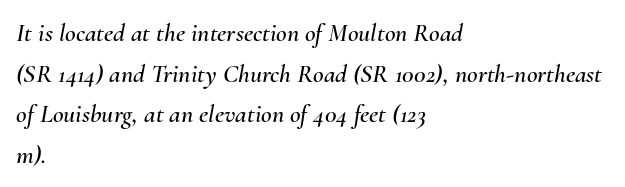
{"italic": "yes", "lean": "right", "slant_degrees": 10, "underline": "no", "align": "left", "line_spacing": "normal", "line_spacing_ratio": 1.56, "letter_spacing": "normal", "letter_spacing_em": 0.0, "glyph_px": 26}
